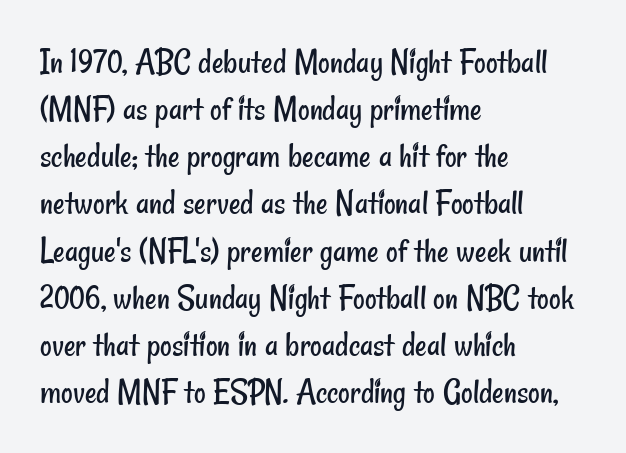
The line texture is even and compact thanks to regular tracking. Stem width sits at or under what a default text font uses. The string is rendered with underlining switched off. The designer went with a sans here, leaving each stem footless. Reading down the column, the eye jumps a familiar distance to each next line.
